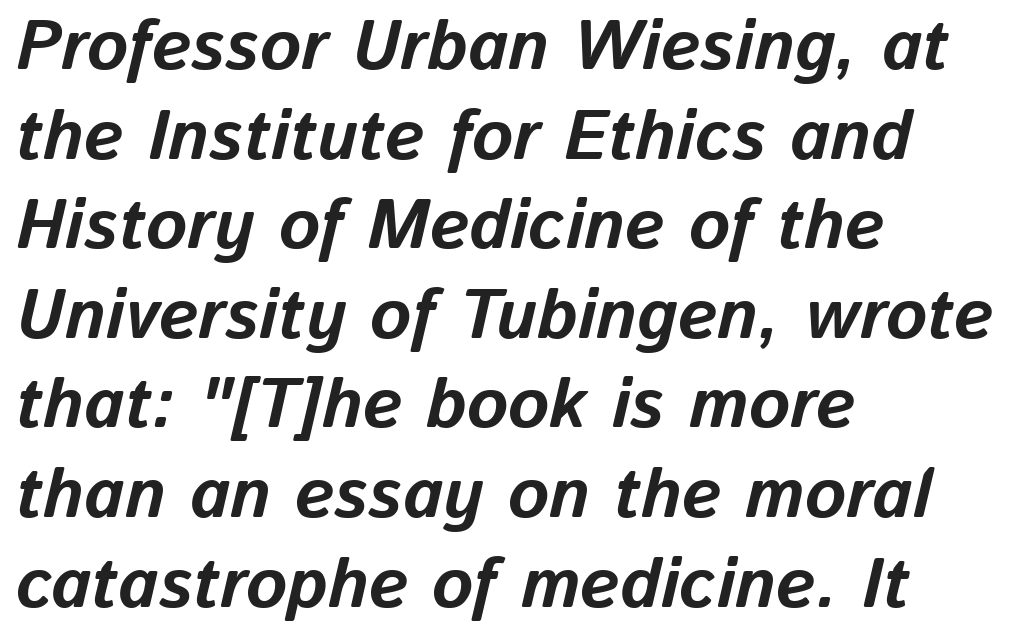
Q: Is the text bold? A: Yes.
Q: Is the text italic (slanted)? A: Yes, it leans right by about 13 degrees.
Q: Is the text underlined? A: No.
Q: How is the paragraph aligned? A: Left-aligned.
Q: Is the spacing between letters normal or unusually wide? A: Normal.
Q: Is the spacing between lines tight, normal or loose? A: Normal.
Q: Width (condensed, normal, or wide)? A: Normal.
Q: Stroke contrast? A: Low.
Q: x-height? A: Medium.
Q: Monospaced? A: No.
